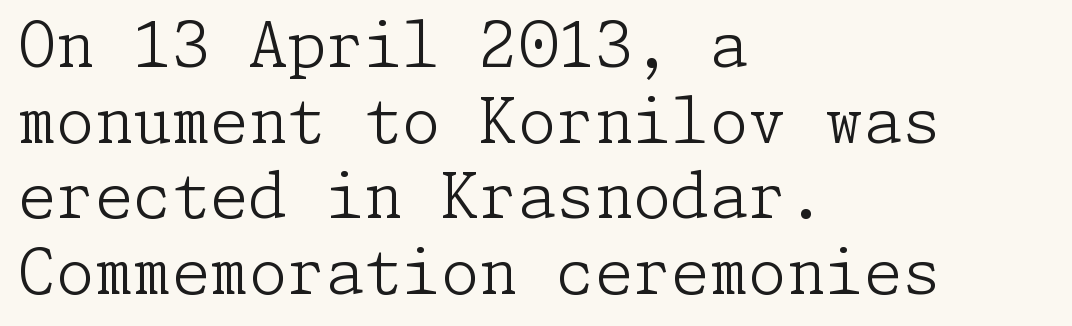
Q: Is the text bold? A: No.
Q: Is the text italic (slanted)? A: No, it is upright.
Q: Is the typeface a serif or a sans-serif typeface? A: Serif.
Q: Is the text underlined? A: No.
Q: How is the paragraph aligned? A: Left-aligned.
Q: Is the spacing between letters normal or unusually wide? A: Normal.
Q: Width (condensed, normal, or wide)? A: Normal.
Q: Stroke contrast? A: Low.
Q: x-height? A: Medium.
